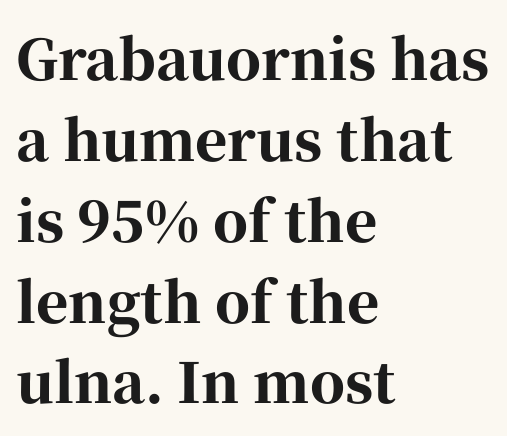
Proportional: the letters do not fall into vertical columns. Old-style or modern, the face here clearly has serifs. The font's upright variant was chosen for this text. This sample keeps an unexceptional amount of space between lines. Typeset ragged right — the left edge is the straight one. In terms of letterspacing, this is plain default setting.
